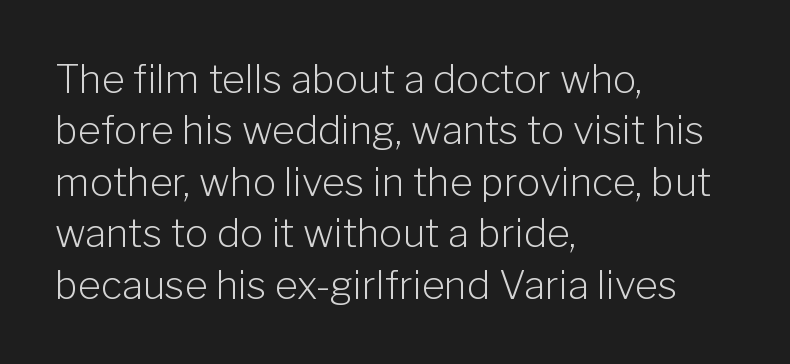
Weight: not bold — regular or lighter. Clear beneath every line of the passage. Regular leading. Layout note: lines flush left.
